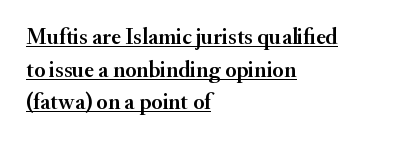
The image shows 23 px text type, upright; set left-aligned, normal line spacing (1.42x), normal letter spacing, underlined.
